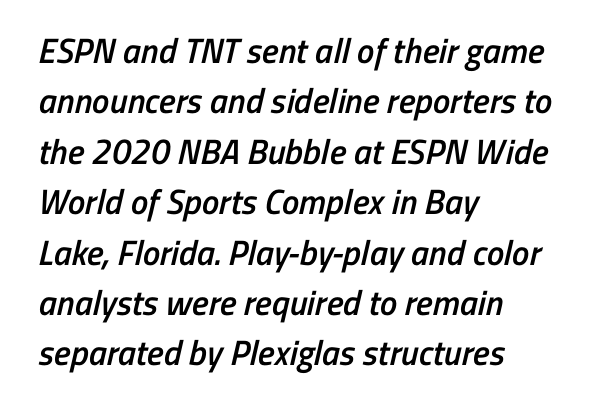
{"serif": "no", "bold": "semi", "weight": "semibold", "width": "condensed", "stroke_contrast": "low", "x_height": "medium", "monospaced": "no", "underline": "no", "align": "left", "line_spacing": "normal", "line_spacing_ratio": 1.44, "letter_spacing": "normal", "letter_spacing_em": 0.0, "glyph_px": 35}
